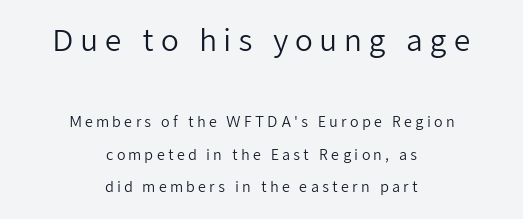
{"serif": "no", "italic": "no", "bold": "no", "weight": "regular", "width": "normal", "stroke_contrast": "low", "x_height": "medium", "monospaced": "no", "underline": "no", "align": "center", "line_spacing": "loose", "line_spacing_ratio": 2.31, "letter_spacing": "wide", "letter_spacing_em": 0.22, "larger_block": "first", "size_ratio": 2.07, "glyph_px": 29}
